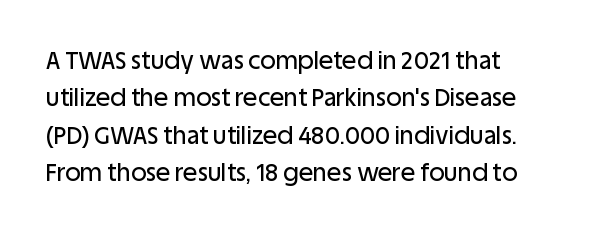
Glance below the letters and you will spot only blank space. The vertical gap from one line to the next is medium. Nope, not italic — everything's standing straight. Compared with typical body copy, the letter spacing here is the same.
